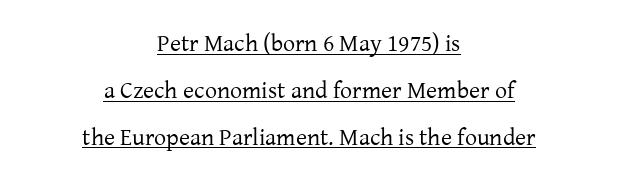
{"italic": "no", "bold": "no", "underline": "yes", "align": "center", "line_spacing": "loose", "line_spacing_ratio": 1.95, "letter_spacing": "normal", "letter_spacing_em": 0.0, "glyph_px": 24}
